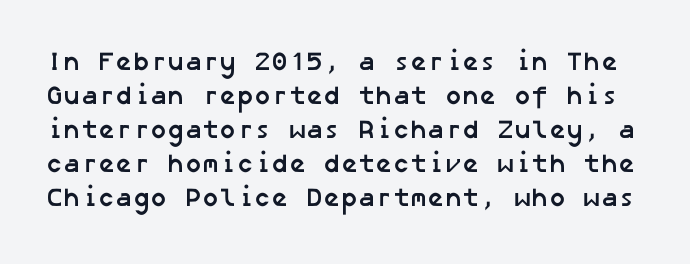
{"bold": "yes", "underline": "no", "line_spacing": "normal", "line_spacing_ratio": 1.31, "letter_spacing": "normal", "letter_spacing_em": 0.0, "glyph_px": 26}
